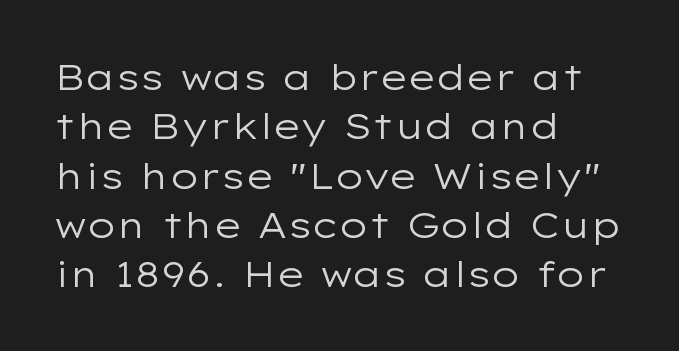
{"serif": "no", "italic": "no", "bold": "no", "weight": "regular", "width": "wide", "stroke_contrast": "low", "x_height": "medium", "monospaced": "no", "underline": "no", "align": "left", "line_spacing": "normal", "line_spacing_ratio": 1.37, "letter_spacing": "normal", "letter_spacing_em": 0.0, "glyph_px": 36}
